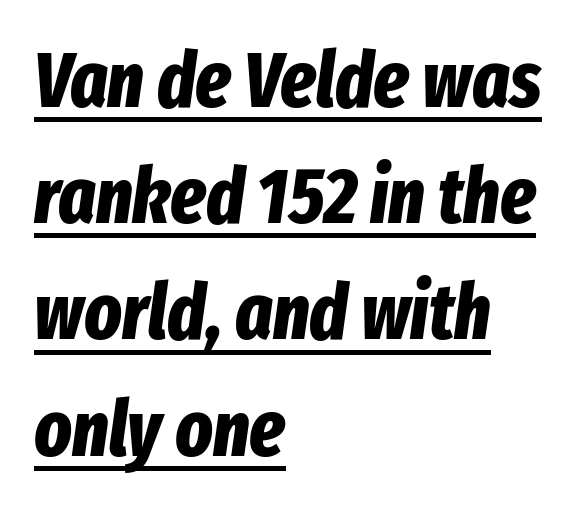
{"italic": "yes", "lean": "right", "slant_degrees": 8, "bold": "yes", "weight": "bold", "width": "condensed", "stroke_contrast": "low", "x_height": "medium", "monospaced": "no", "underline": "yes", "align": "left", "line_spacing": "normal", "line_spacing_ratio": 1.49, "letter_spacing": "normal", "letter_spacing_em": 0.0, "glyph_px": 78}
